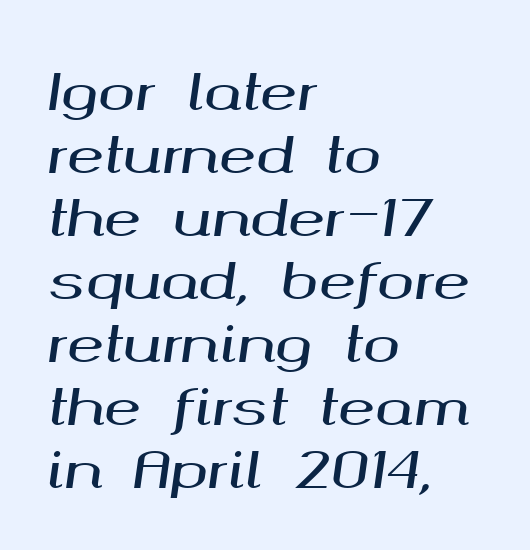
The letters advance in unequal steps, a hallmark of proportional type. An italicized treatment has been applied to the whole sample. Words float on clear page, feet unadorned. Alignment: flush left. Notice how descenders clear the ascenders below comfortably — that's standard leading.
